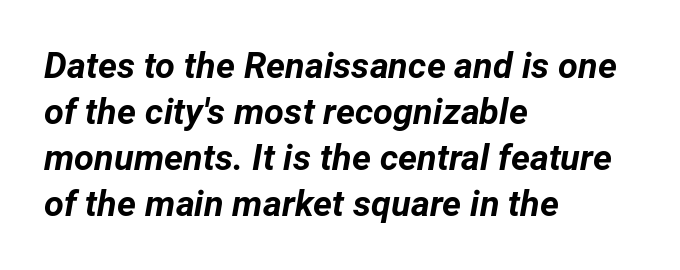
The image shows 36 px bold type, italic (leaning right); set left-aligned, normal line spacing (1.28x), normal letter spacing, not underlined; low stroke contrast and a medium x-height.
